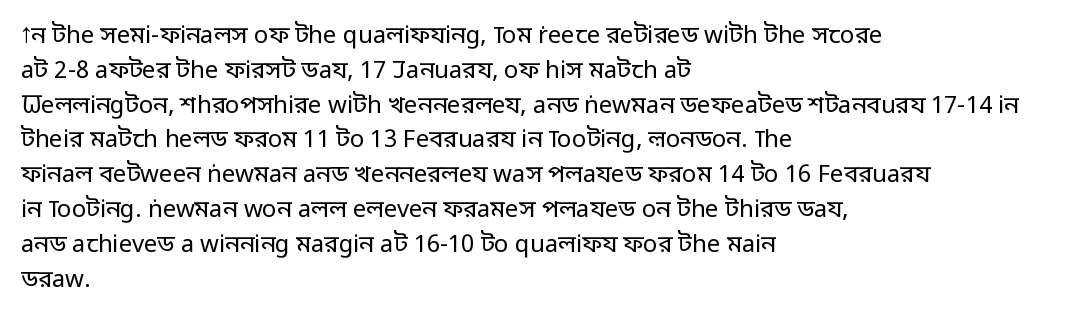
The image shows 24 px text type, upright; set left-aligned, normal line spacing (1.45x), normal letter spacing, not underlined.
